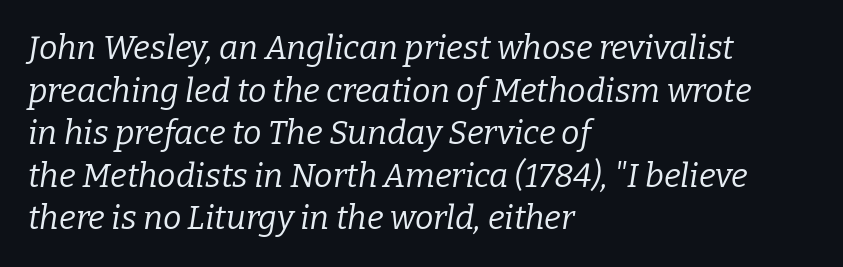
Q: Is the text bold? A: No.
Q: Is the text italic (slanted)? A: Yes, it leans right by about 9 degrees.
Q: Is the typeface a serif or a sans-serif typeface? A: Serif.
Q: Is the text underlined? A: No.
Q: How is the paragraph aligned? A: Left-aligned.
Q: Is the spacing between letters normal or unusually wide? A: Normal.
Q: Is the spacing between lines tight, normal or loose? A: Normal.
Q: Width (condensed, normal, or wide)? A: Normal.
Q: Stroke contrast? A: Low.
Q: x-height? A: Medium.
Q: Monospaced? A: No.
